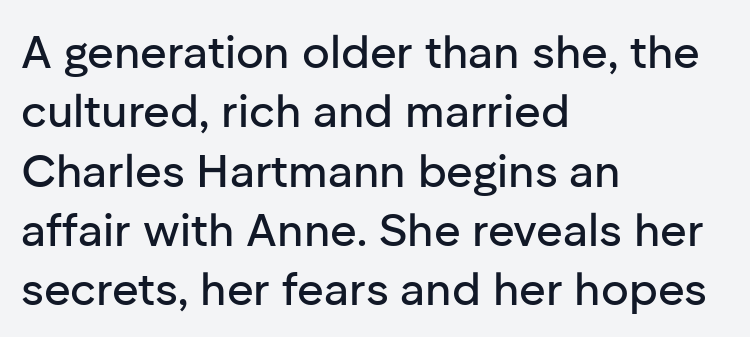
{"serif": "no", "italic": "no", "width": "normal", "stroke_contrast": "low", "x_height": "medium", "monospaced": "no", "underline": "no", "align": "left", "line_spacing": "normal", "line_spacing_ratio": 1.29, "letter_spacing": "normal", "letter_spacing_em": 0.0, "glyph_px": 46}
